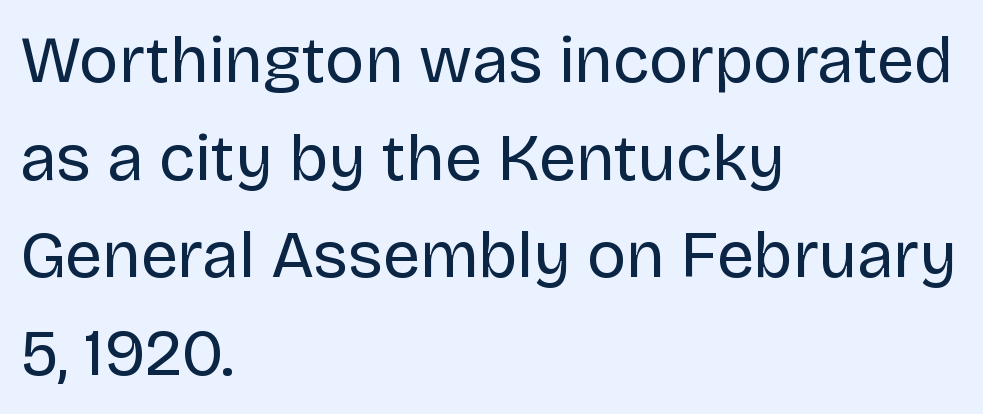
Q: Is the text bold? A: No.
Q: Is the text italic (slanted)? A: No, it is upright.
Q: Is the typeface a serif or a sans-serif typeface? A: Sans-serif.
Q: Is the text underlined? A: No.
Q: How is the paragraph aligned? A: Left-aligned.
Q: Is the spacing between letters normal or unusually wide? A: Normal.
Q: Is the spacing between lines tight, normal or loose? A: Normal.
Q: Width (condensed, normal, or wide)? A: Normal.
Q: Stroke contrast? A: Low.
Q: x-height? A: Large.
Q: Monospaced? A: No.
